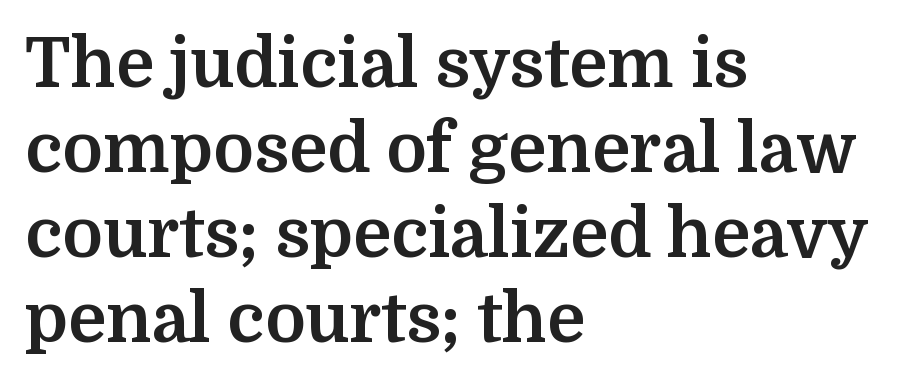
The image shows 68 px bold serif type, upright; set left-aligned, normal line spacing (1.25x), normal letter spacing, not underlined; medium stroke contrast and a medium x-height.
